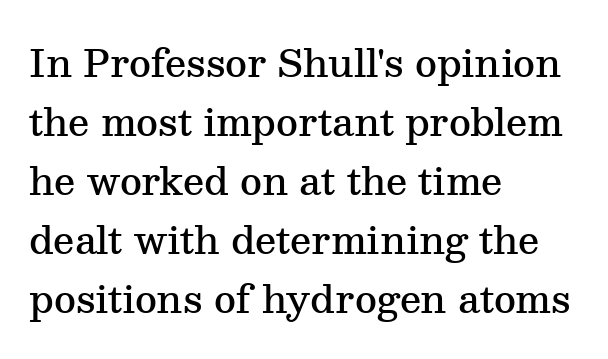
The image shows 38 px semibold serif type, upright; set left-aligned, normal line spacing (1.55x), normal letter spacing, not underlined; medium stroke contrast and a medium x-height.
